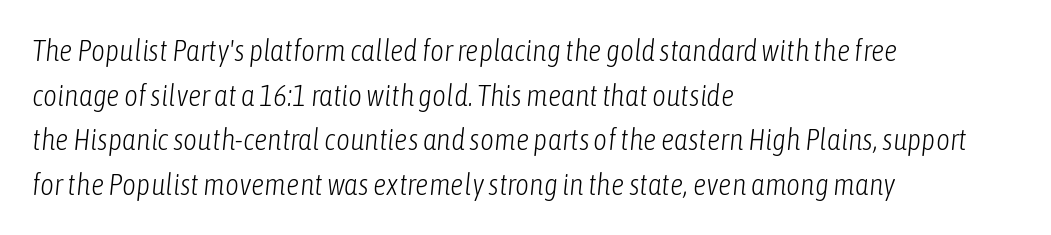
Q: Is the text bold? A: No.
Q: Is the text italic (slanted)? A: Yes, it leans right by about 6 degrees.
Q: Is the text underlined? A: No.
Q: How is the paragraph aligned? A: Left-aligned.
Q: Is the spacing between letters normal or unusually wide? A: Normal.
Q: Is the spacing between lines tight, normal or loose? A: Normal.
Q: Width (condensed, normal, or wide)? A: Condensed.
Q: Stroke contrast? A: Low.
Q: x-height? A: Medium.
Q: Monospaced? A: No.
